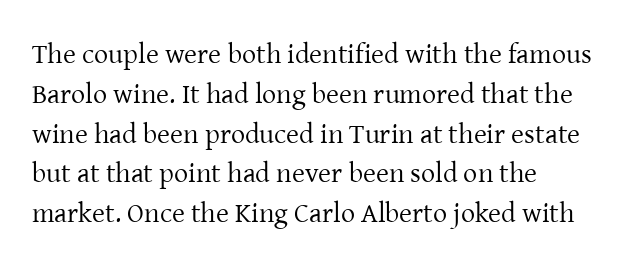
The line texture is even and compact thanks to regular tracking. Bare-footed words on every line. Every row of glyphs begins at an identical x-position on the left. Honestly, the row spacing looks completely unremarkable.
